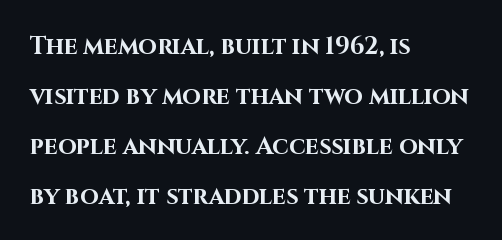
Q: Is the text bold? A: Yes.
Q: Is the text italic (slanted)? A: No, it is upright.
Q: Is the text underlined? A: No.
Q: How is the paragraph aligned? A: Left-aligned.
Q: Is the spacing between letters normal or unusually wide? A: Normal.
Q: Is the spacing between lines tight, normal or loose? A: Loose.
